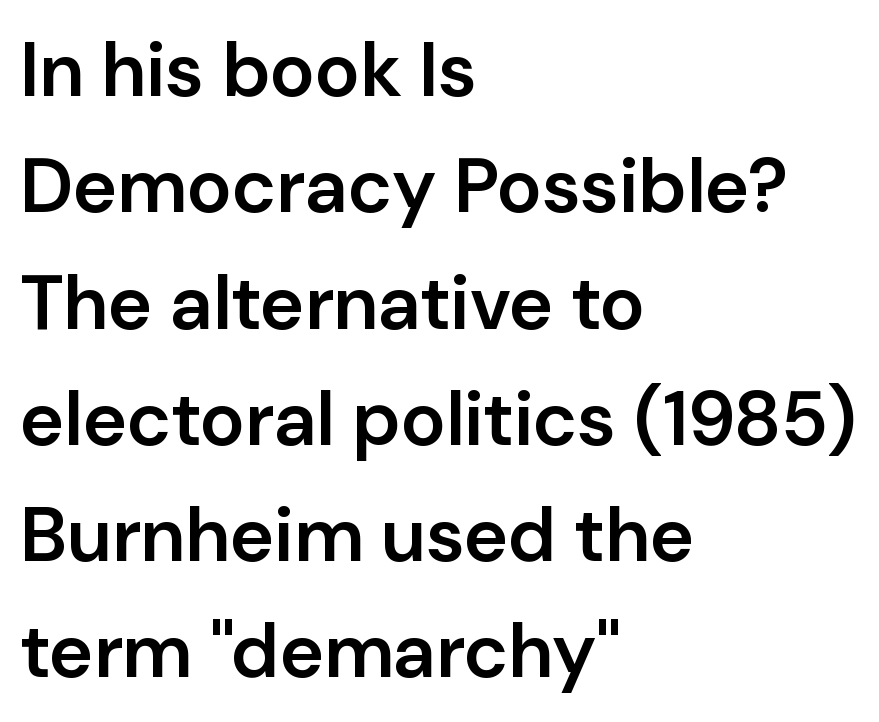
Q: Is the text bold? A: Semi-bold.
Q: Is the text italic (slanted)? A: No, it is upright.
Q: Is the typeface a serif or a sans-serif typeface? A: Sans-serif.
Q: Is the text underlined? A: No.
Q: How is the paragraph aligned? A: Left-aligned.
Q: Is the spacing between letters normal or unusually wide? A: Normal.
Q: Is the spacing between lines tight, normal or loose? A: Normal.
Q: Width (condensed, normal, or wide)? A: Normal.
Q: Stroke contrast? A: Low.
Q: x-height? A: Medium.
Q: Monospaced? A: No.
